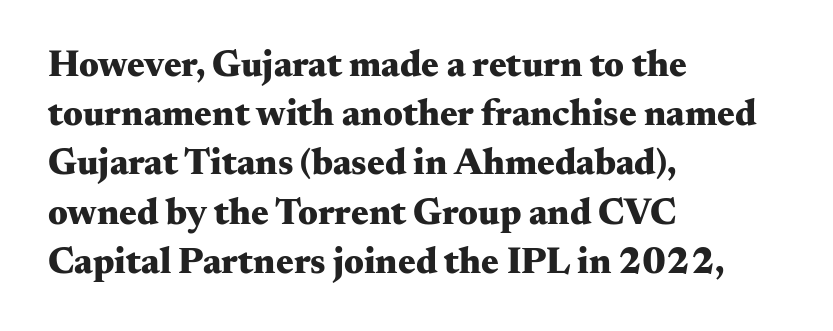
Q: Is the text bold? A: Yes.
Q: Is the text italic (slanted)? A: No, it is upright.
Q: Is the typeface a serif or a sans-serif typeface? A: Serif.
Q: Is the text underlined? A: No.
Q: How is the paragraph aligned? A: Left-aligned.
Q: Is the spacing between letters normal or unusually wide? A: Normal.
Q: Is the spacing between lines tight, normal or loose? A: Normal.
Q: Width (condensed, normal, or wide)? A: Wide.
Q: Stroke contrast? A: Medium.
Q: x-height? A: Small.
Q: Monospaced? A: No.
